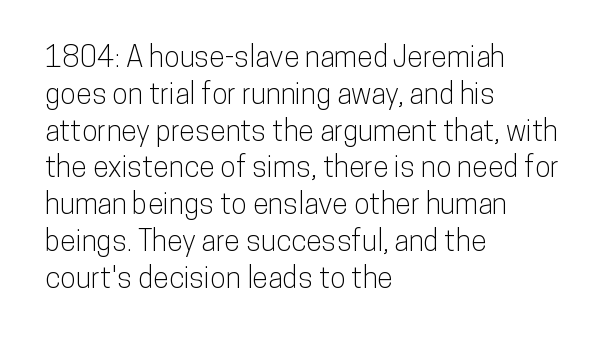
Observe the ordinary spacing: letters are neighbours, not strangers. Note: no serifs on the glyphs. Do the characters align in a grid? No, the font is proportional. Clear beneath every line of the passage. The lettering stays uniformly vertical, giving the passage a roman look. A classic flush-left, rag-right setting is used for this passage.
